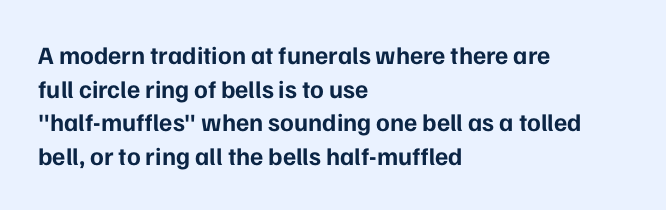
The image shows 25 px bold type, upright; set left-aligned, normal line spacing (1.35x), normal letter spacing, not underlined.
